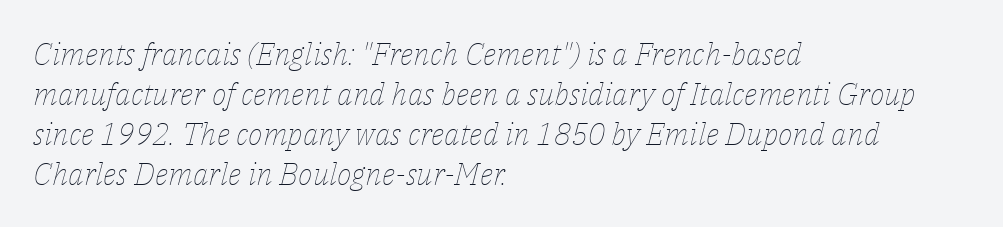
The image shows 31 px thin type, italic (leaning right); set left-aligned, normal line spacing (1.29x), normal letter spacing, not underlined; low stroke contrast and a medium x-height.
